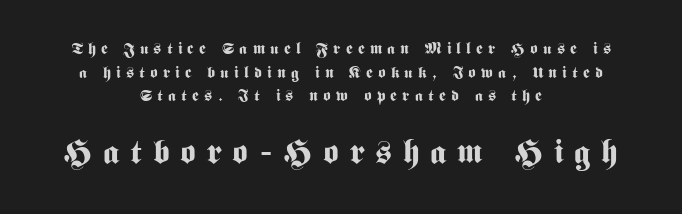
{"serif": "no", "italic": "no", "bold": "yes", "weight": "bold", "width": "condensed", "stroke_contrast": "medium", "x_height": "medium", "monospaced": "no", "underline": "no", "align": "center", "line_spacing": "normal", "line_spacing_ratio": 1.48, "letter_spacing": "wide", "letter_spacing_em": 0.33, "larger_block": "second", "size_ratio": 2.06, "glyph_px": 33}
